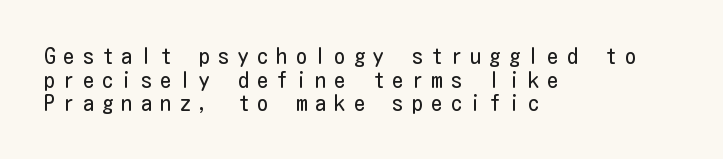
Does extra space separate the letters? Yes, quite a lot of it. Nothing heavy about these letters — not bold at all. Posture: upright roman. Line starts are locked; line ends wander. The gap between lines stays unmarked.
